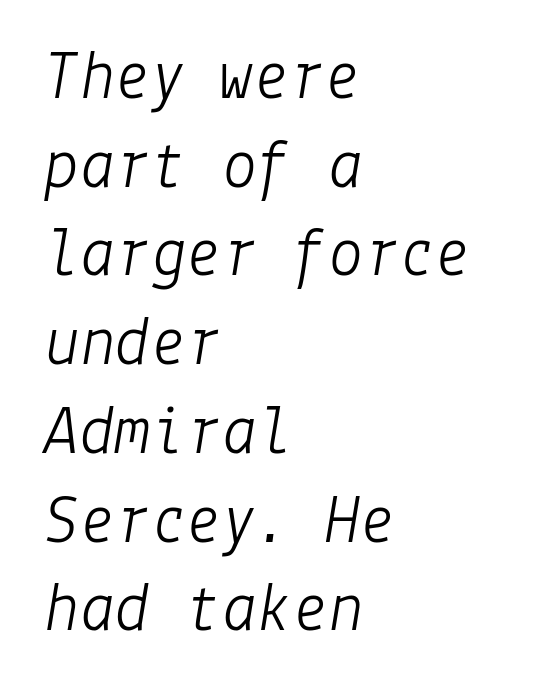
The image shows 71 px light type, italic (leaning right); set left-aligned, normal line spacing (1.25x), normal letter spacing, not underlined; low stroke contrast and a medium x-height.
